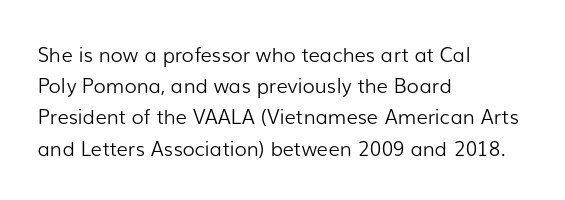
{"italic": "no", "bold": "no", "underline": "no", "align": "left", "line_spacing": "normal", "line_spacing_ratio": 1.56, "letter_spacing": "normal", "letter_spacing_em": 0.0, "glyph_px": 20}
